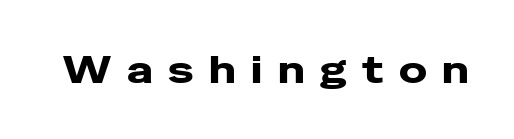
{"serif": "no", "italic": "no", "bold": "yes", "weight": "heavy", "width": "wide", "stroke_contrast": "low", "x_height": "medium", "monospaced": "no", "underline": "no", "letter_spacing": "wide", "letter_spacing_em": 0.42, "glyph_px": 37}
